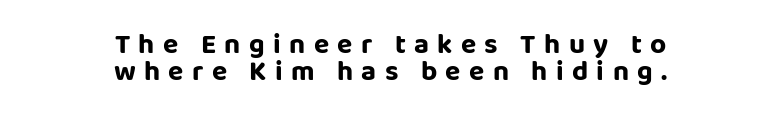
Spacing between characters has been opened up far beyond the box default. Designer's note — italics off, roman on. Caption: multi-line text, centered on the measure. The characters display no serif detailing; their extremities are plain. Is the type bold? Yes — the strokes are clearly thick and heavy. The string is rendered with underlining switched off.
